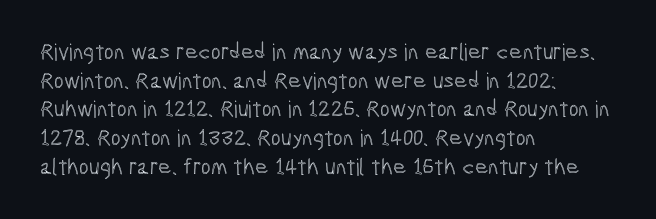
The image shows 23 px text type, upright; set left-aligned, normal line spacing (1.25x), normal letter spacing, not underlined.
